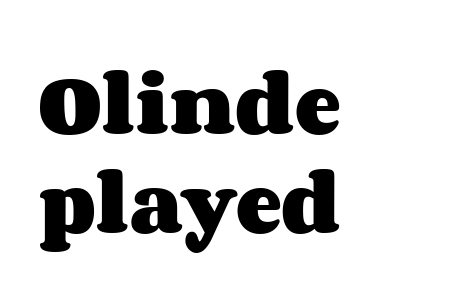
The image shows 69 px heavy, wide type, upright; set left-aligned, normal line spacing (1.44x), normal letter spacing, not underlined; medium stroke contrast and a large x-height.
